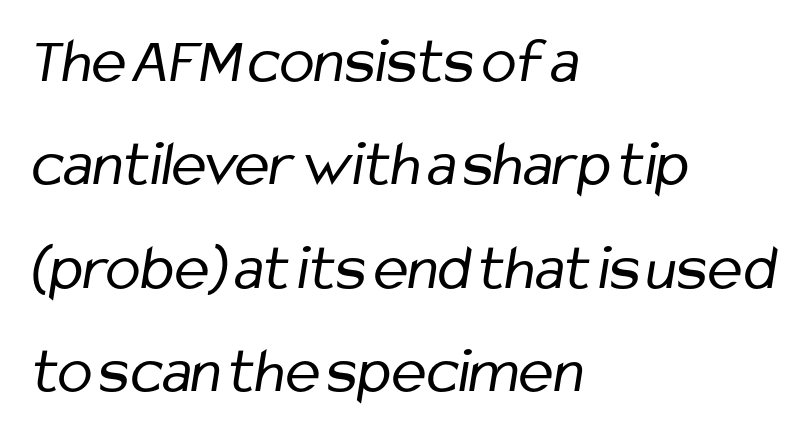
Q: Is the text bold? A: No.
Q: Is the typeface a serif or a sans-serif typeface? A: Sans-serif.
Q: Is the text underlined? A: No.
Q: How is the paragraph aligned? A: Left-aligned.
Q: Is the spacing between letters normal or unusually wide? A: Normal.
Q: Is the spacing between lines tight, normal or loose? A: Normal.
Q: Width (condensed, normal, or wide)? A: Condensed.
Q: Stroke contrast? A: Low.
Q: x-height? A: Medium.
Q: Monospaced? A: No.
